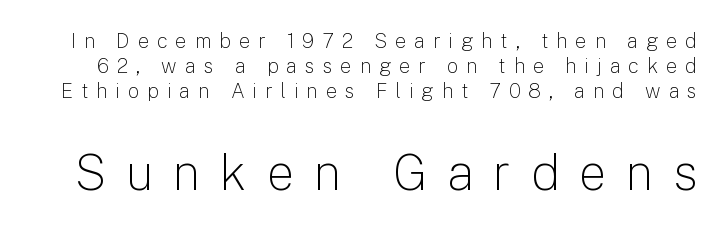
The image shows 49 px light sans-serif type, upright; set line spacing 1.24x, unusually wide letter spacing (+0.4 em), not underlined; the second (bottom) block is 2.45x larger; low stroke contrast and a medium x-height.
